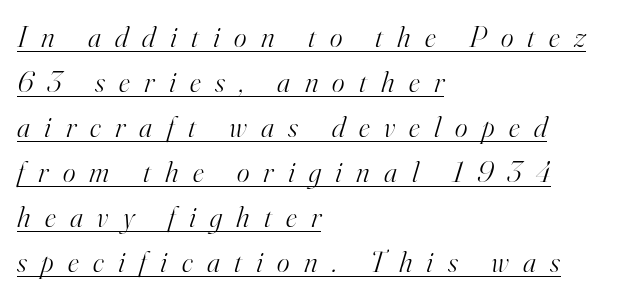
{"serif": "yes", "italic": "yes", "lean": "right", "slant_degrees": 16, "bold": "no", "weight": "light", "width": "normal", "stroke_contrast": "high", "x_height": "small", "monospaced": "no", "underline": "yes", "align": "left", "line_spacing": "normal", "line_spacing_ratio": 1.5, "letter_spacing": "wide", "letter_spacing_em": 0.48, "glyph_px": 30}
